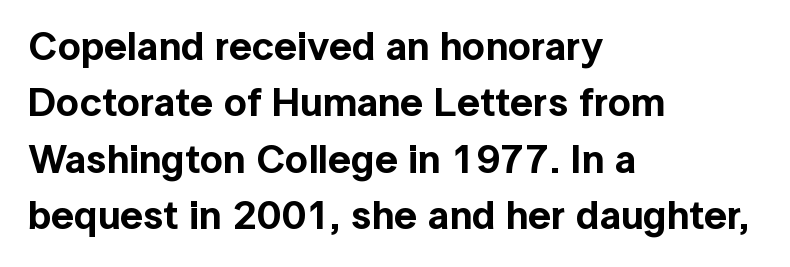
{"serif": "no", "italic": "no", "width": "normal", "x_height": "medium", "monospaced": "no", "underline": "no", "align": "left", "line_spacing": "normal", "line_spacing_ratio": 1.41, "letter_spacing": "normal", "letter_spacing_em": 0.0, "glyph_px": 40}
